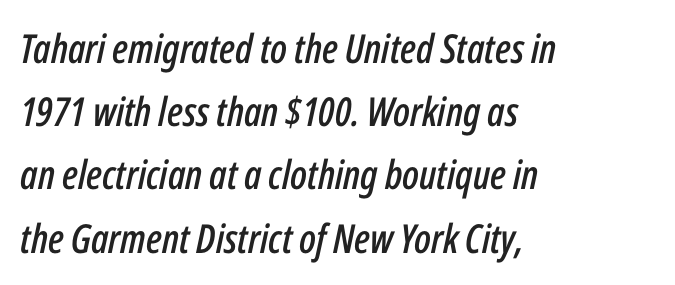
Students, note that the glyphs here touch the page at normal intervals. Notice how descenders clear the ascenders below comfortably — that's standard leading. Type without underlining. In CSS terms this would be text-align: left. You could not count columns in this text — the font is proportionally spaced. An italicized treatment has been applied to the whole sample.
